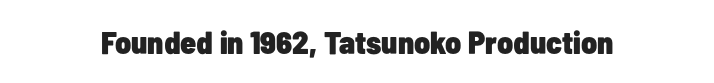
Do the characters align in a grid? No, the font is proportional. Compared with an ordinary text face, these strokes are far heavier — a full bold. No italicization has been applied; the sample stays upright. The glyphs are unaccompanied by any horizontal stroke below them. Words appear dense and cohesive because spacing is normal.
